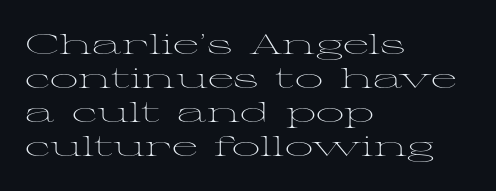
Q: Is the text bold? A: No.
Q: Is the text italic (slanted)? A: No, it is upright.
Q: Is the typeface a serif or a sans-serif typeface? A: Serif.
Q: Is the text underlined? A: No.
Q: How is the paragraph aligned? A: Left-aligned.
Q: Is the spacing between letters normal or unusually wide? A: Normal.
Q: Width (condensed, normal, or wide)? A: Wide.
Q: Stroke contrast? A: Medium.
Q: x-height? A: Medium.
Q: Monospaced? A: No.
